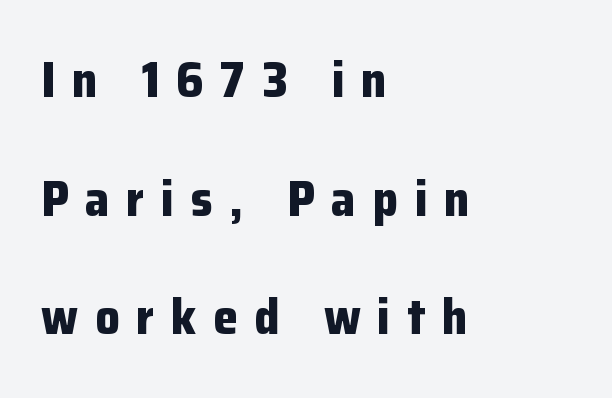
{"serif": "no", "italic": "no", "bold": "yes", "weight": "bold", "width": "normal", "stroke_contrast": "low", "x_height": "medium", "monospaced": "no", "underline": "no", "align": "left", "line_spacing": "loose", "line_spacing_ratio": 2.42, "letter_spacing": "wide", "letter_spacing_em": 0.34, "glyph_px": 49}
